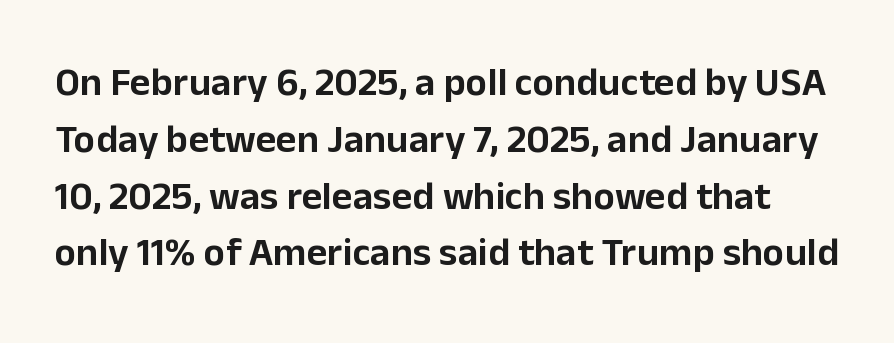
Q: Is the text italic (slanted)? A: No, it is upright.
Q: Is the typeface a serif or a sans-serif typeface? A: Sans-serif.
Q: Is the text underlined? A: No.
Q: Is the spacing between letters normal or unusually wide? A: Normal.
Q: Is the spacing between lines tight, normal or loose? A: Normal.
Q: Width (condensed, normal, or wide)? A: Normal.
Q: Stroke contrast? A: Low.
Q: x-height? A: Medium.
Q: Monospaced? A: No.
